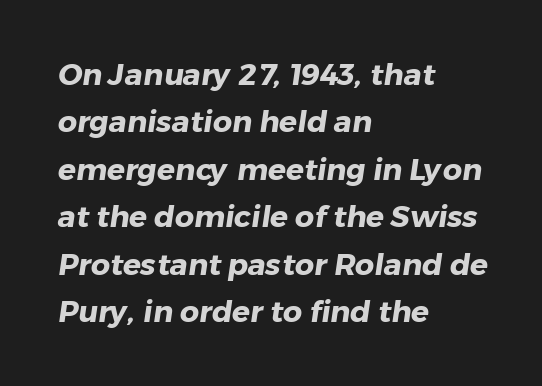
The image shows 30 px heavy sans-serif type; set left-aligned, normal line spacing (1.58x), normal letter spacing, not underlined; low stroke contrast and a medium x-height.
